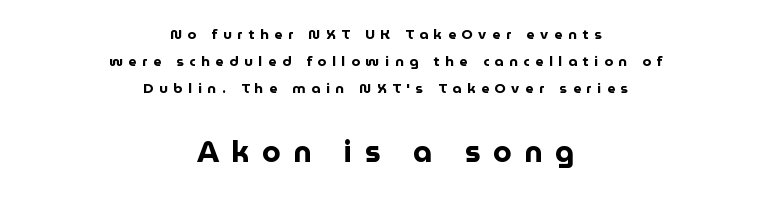
The image shows 30 px bold sans-serif type, upright; set centered, loose line spacing (1.94x), unusually wide letter spacing (+0.41 em), not underlined; the second (bottom) block is 2.14x larger; low stroke contrast and a medium x-height.
